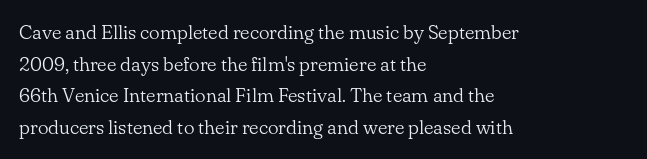
The image shows 20 px text type, upright; set left-aligned, normal line spacing (1.58x), normal letter spacing, not underlined.
